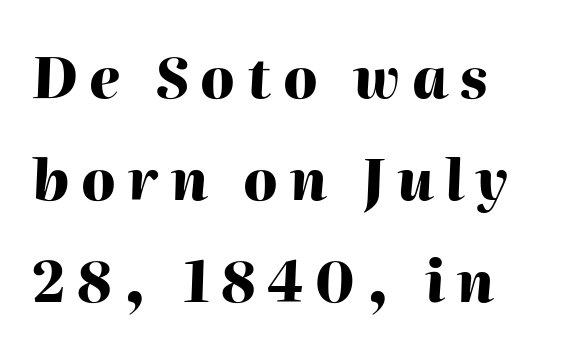
Q: Is the text bold? A: Yes.
Q: Is the text italic (slanted)? A: Yes, it leans right by about 2 degrees.
Q: Is the text underlined? A: No.
Q: Is the spacing between letters normal or unusually wide? A: Unusually wide.
Q: Width (condensed, normal, or wide)? A: Normal.
Q: Stroke contrast? A: High.
Q: x-height? A: Medium.
Q: Monospaced? A: No.
